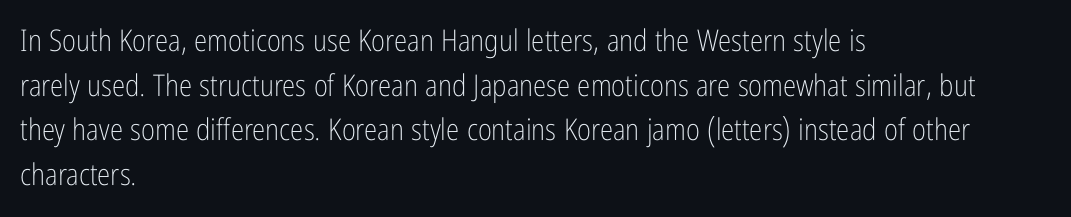
Q: Is the text bold? A: No.
Q: Is the text italic (slanted)? A: No, it is upright.
Q: Is the typeface a serif or a sans-serif typeface? A: Sans-serif.
Q: Is the text underlined? A: No.
Q: How is the paragraph aligned? A: Left-aligned.
Q: Is the spacing between letters normal or unusually wide? A: Normal.
Q: Is the spacing between lines tight, normal or loose? A: Normal.
Q: Width (condensed, normal, or wide)? A: Condensed.
Q: Stroke contrast? A: Low.
Q: x-height? A: Medium.
Q: Monospaced? A: No.
